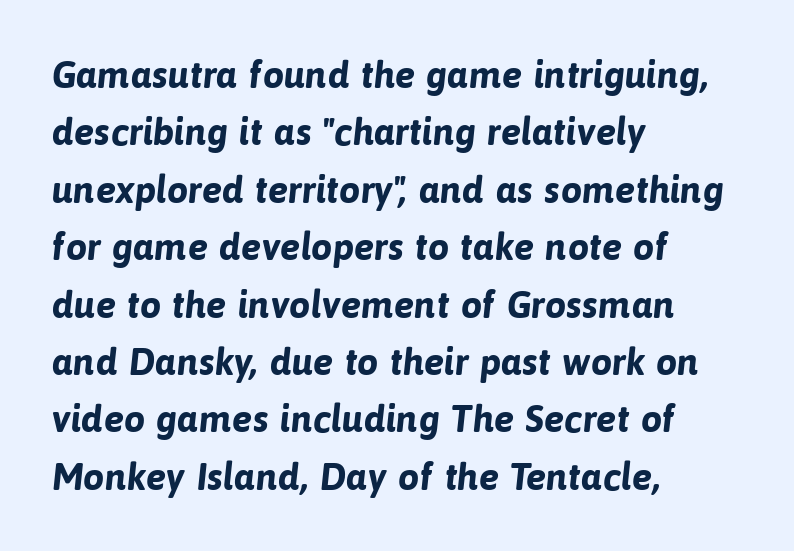
The image shows 38 px bold sans-serif type; set left-aligned, normal line spacing (1.51x), normal letter spacing, not underlined; low stroke contrast and a medium x-height.
